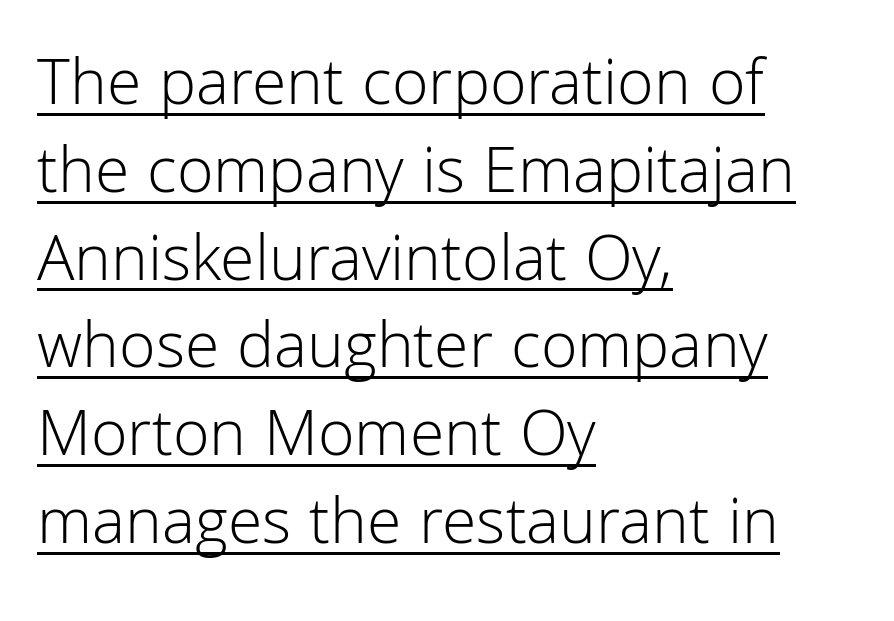
{"serif": "no", "italic": "no", "bold": "no", "weight": "light", "width": "normal", "stroke_contrast": "low", "x_height": "medium", "monospaced": "no", "underline": "yes", "align": "left", "line_spacing": "normal", "line_spacing_ratio": 1.31, "letter_spacing": "normal", "letter_spacing_em": 0.0, "glyph_px": 67}
